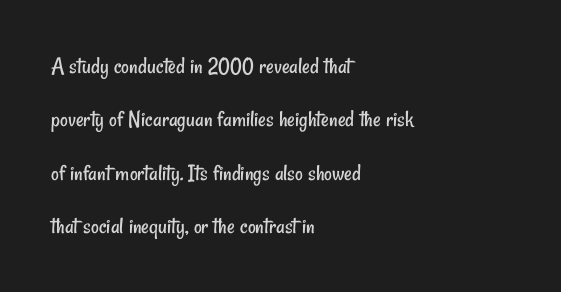
{"bold": "no", "underline": "no", "align": "left", "line_spacing": "loose", "line_spacing_ratio": 2.22, "letter_spacing": "normal", "letter_spacing_em": 0.0, "glyph_px": 24}
